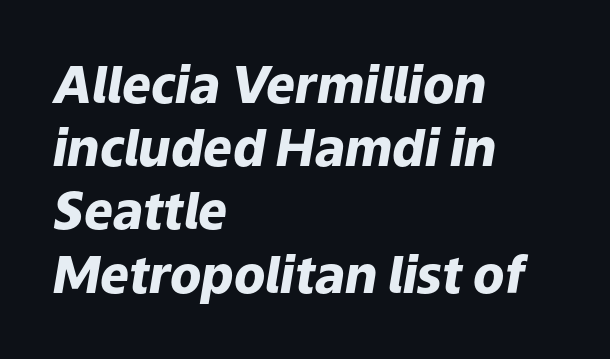
When letters slant like this, we call the style italic. The type is set solid horizontally, with unmodified tracking. The foot of each line stays bare and open. The passage shown is emphatically bold. The lines in this sample share a left origin and differ only in where they stop. Note the varied advance widths — an 'i' is clearly narrower than an 'm'.
